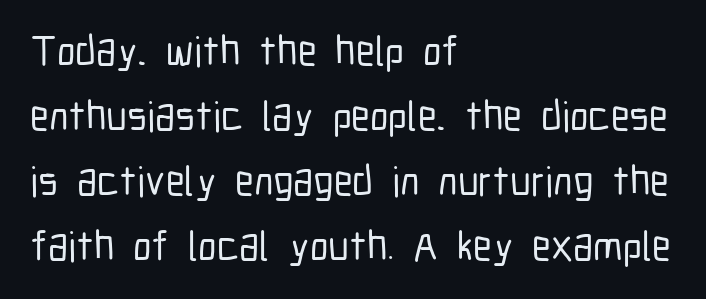
The image shows 42 px condensed sans-serif type, upright; set left-aligned, normal line spacing (1.55x), normal letter spacing, not underlined; low stroke contrast and a medium x-height.
